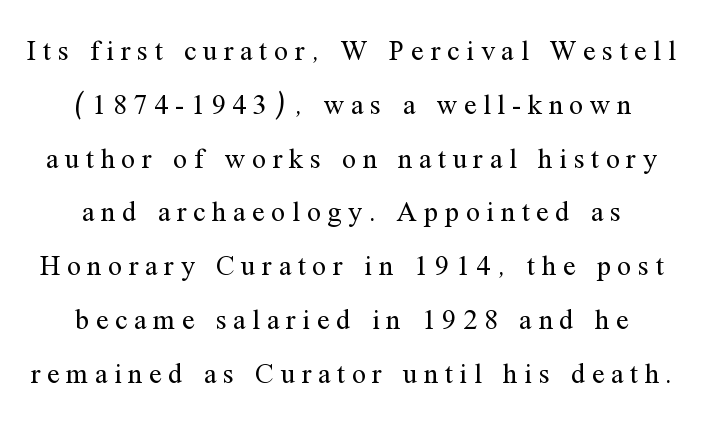
Q: Is the text bold? A: No.
Q: Is the text italic (slanted)? A: No, it is upright.
Q: Is the typeface a serif or a sans-serif typeface? A: Serif.
Q: Is the text underlined? A: No.
Q: How is the paragraph aligned? A: Centered.
Q: Is the spacing between letters normal or unusually wide? A: Unusually wide.
Q: Is the spacing between lines tight, normal or loose? A: Loose.
Q: Width (condensed, normal, or wide)? A: Normal.
Q: Stroke contrast? A: Medium.
Q: x-height? A: Medium.
Q: Monospaced? A: No.
